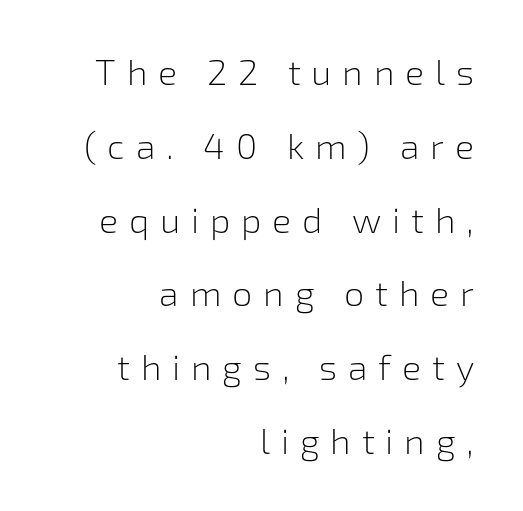
The image shows 36 px light sans-serif type, upright; set right-aligned, loose line spacing (2.05x), unusually wide letter spacing (+0.3 em), not underlined; low stroke contrast and a medium x-height.
